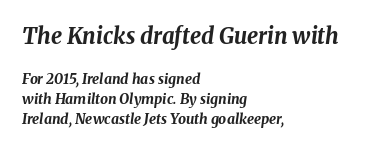
Q: Is the text bold? A: Yes.
Q: Is the text italic (slanted)? A: Yes, it leans right by about 8 degrees.
Q: Is the text underlined? A: No.
Q: How is the paragraph aligned? A: Left-aligned.
Q: Is the spacing between letters normal or unusually wide? A: Normal.
Q: Is the spacing between lines tight, normal or loose? A: Normal.
Q: Which block of text is set in a larger size, the first (top) or the second (bottom)? A: The first (top) one.
